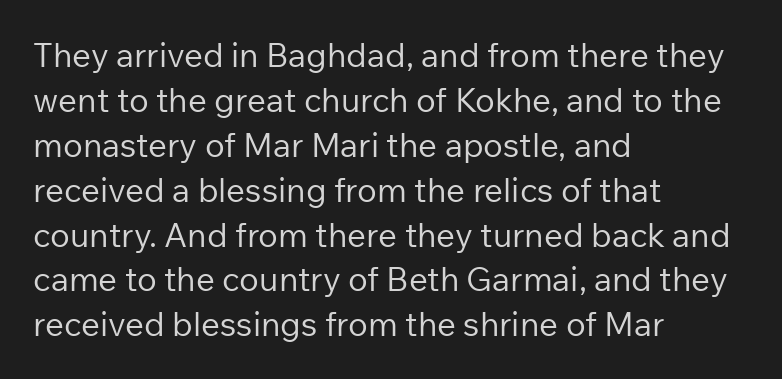
{"serif": "no", "italic": "no", "bold": "no", "weight": "regular", "width": "normal", "stroke_contrast": "low", "x_height": "medium", "monospaced": "no", "underline": "no", "align": "left", "line_spacing": "normal", "line_spacing_ratio": 1.36, "letter_spacing": "normal", "letter_spacing_em": 0.0, "glyph_px": 33}
